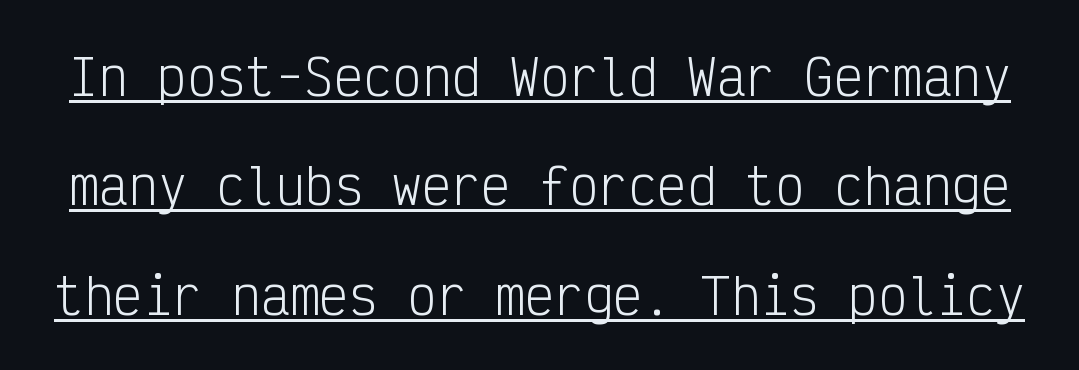
The image shows 49 px light, condensed sans-serif type, upright, monospaced; set loose line spacing (2.23x), normal letter spacing, underlined; low stroke contrast and a medium x-height.
